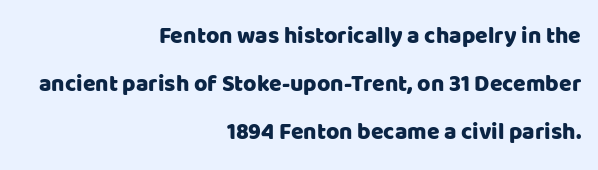
Q: Is the text italic (slanted)? A: No, it is upright.
Q: Is the text underlined? A: No.
Q: How is the paragraph aligned? A: Right-aligned.
Q: Is the spacing between letters normal or unusually wide? A: Normal.
Q: Is the spacing between lines tight, normal or loose? A: Loose.
